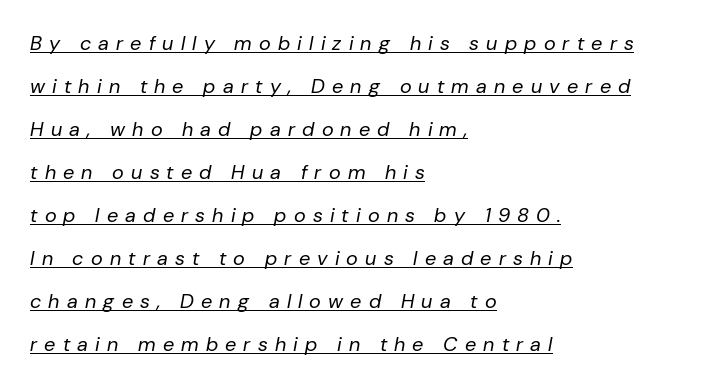
Q: Is the text bold? A: No.
Q: Is the text italic (slanted)? A: Yes, it leans right by about 10 degrees.
Q: Is the text underlined? A: Yes.
Q: How is the paragraph aligned? A: Left-aligned.
Q: Is the spacing between letters normal or unusually wide? A: Unusually wide.
Q: Is the spacing between lines tight, normal or loose? A: Loose.
